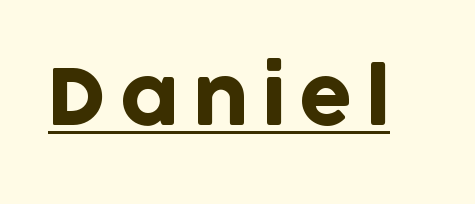
The image shows 76 px sans-serif type, upright; set underlined; low stroke contrast and a large x-height.
